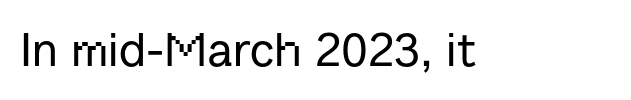
{"serif": "no", "italic": "no", "width": "normal", "stroke_contrast": "low", "x_height": "medium", "monospaced": "no", "underline": "no", "letter_spacing": "normal", "letter_spacing_em": 0.0, "glyph_px": 47}
